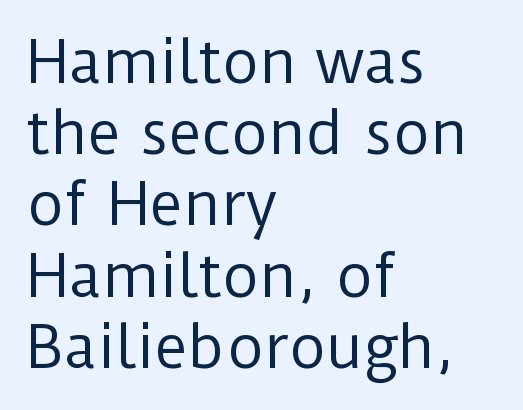
Q: Is the text bold? A: No.
Q: Is the text italic (slanted)? A: No, it is upright.
Q: Is the typeface a serif or a sans-serif typeface? A: Sans-serif.
Q: Is the text underlined? A: No.
Q: How is the paragraph aligned? A: Left-aligned.
Q: Is the spacing between letters normal or unusually wide? A: Normal.
Q: Is the spacing between lines tight, normal or loose? A: Normal.
Q: Width (condensed, normal, or wide)? A: Normal.
Q: Stroke contrast? A: Low.
Q: x-height? A: Medium.
Q: Monospaced? A: No.
